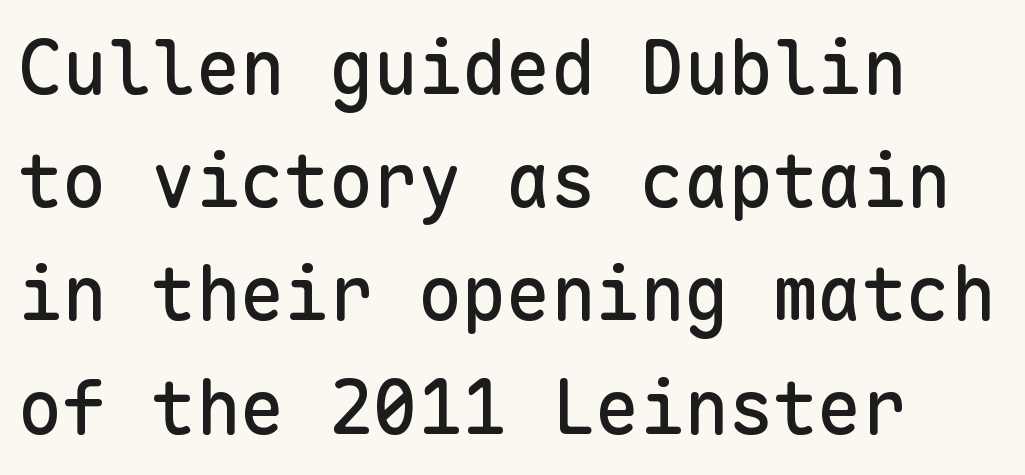
The image shows 74 px sans-serif type, upright, monospaced; set left-aligned, normal line spacing (1.53x), normal letter spacing, not underlined; low stroke contrast and a medium x-height.
